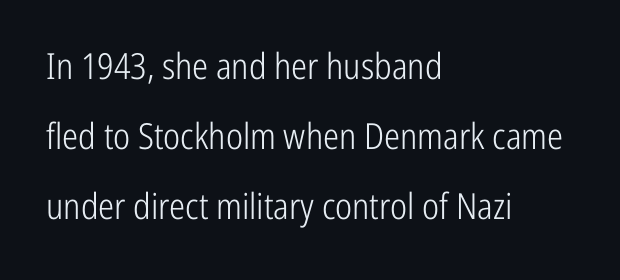
Q: Is the text bold? A: No.
Q: Is the text italic (slanted)? A: No, it is upright.
Q: Is the typeface a serif or a sans-serif typeface? A: Sans-serif.
Q: Is the text underlined? A: No.
Q: How is the paragraph aligned? A: Left-aligned.
Q: Is the spacing between letters normal or unusually wide? A: Normal.
Q: Is the spacing between lines tight, normal or loose? A: Loose.
Q: Width (condensed, normal, or wide)? A: Condensed.
Q: Stroke contrast? A: Low.
Q: x-height? A: Medium.
Q: Monospaced? A: No.
